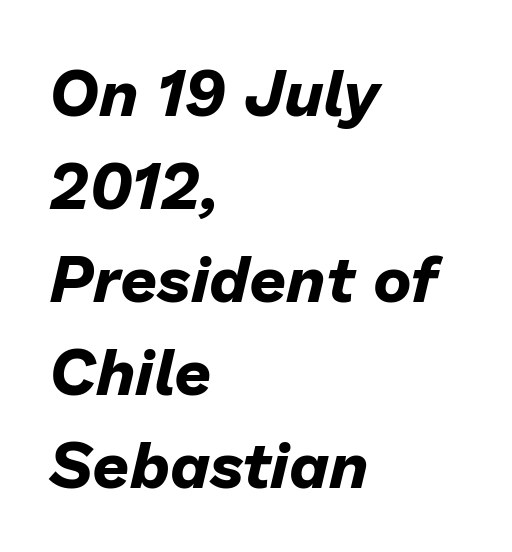
{"italic": "yes", "lean": "right", "slant_degrees": 13, "bold": "yes", "weight": "bold", "width": "normal", "stroke_contrast": "low", "x_height": "medium", "monospaced": "no", "underline": "no", "align": "left", "line_spacing": "normal", "line_spacing_ratio": 1.43, "letter_spacing": "normal", "letter_spacing_em": 0.0, "glyph_px": 65}
